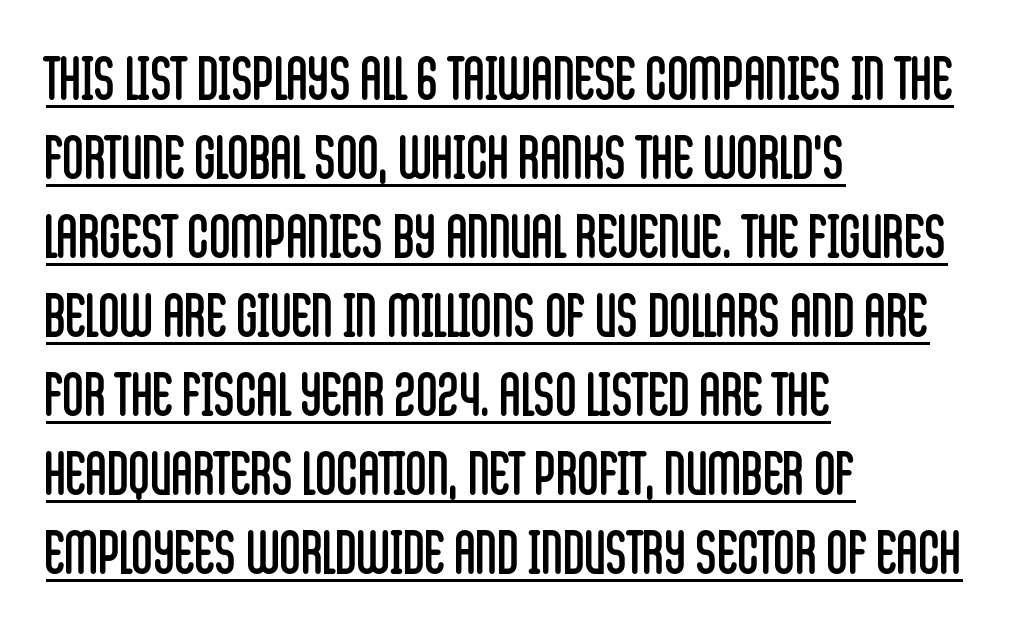
{"serif": "no", "italic": "no", "bold": "no", "weight": "regular", "width": "condensed", "stroke_contrast": "low", "x_height": "large", "monospaced": "no", "underline": "yes", "align": "left", "line_spacing": "normal", "line_spacing_ratio": 1.34, "letter_spacing": "normal", "letter_spacing_em": 0.0, "glyph_px": 59}
